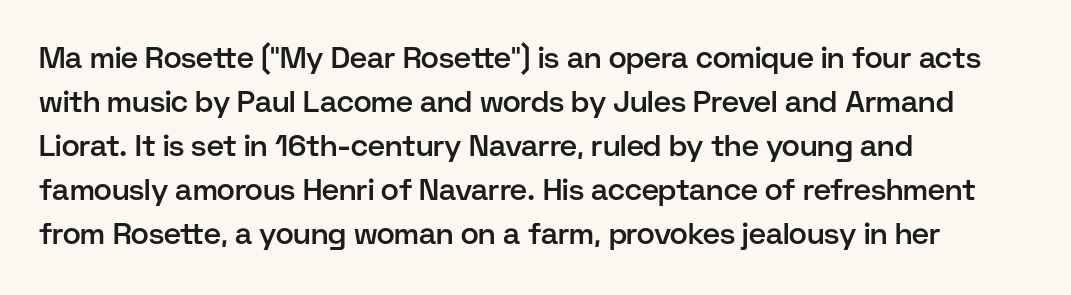
Lines of text with bare space underneath. Is this a sans? Yes — the strokes have no serifs. Leading matches the norm, producing a regular column. Default kerning and tracking; the words read as compact shapes. Moderately thickened strokes mark this as semibold type.
